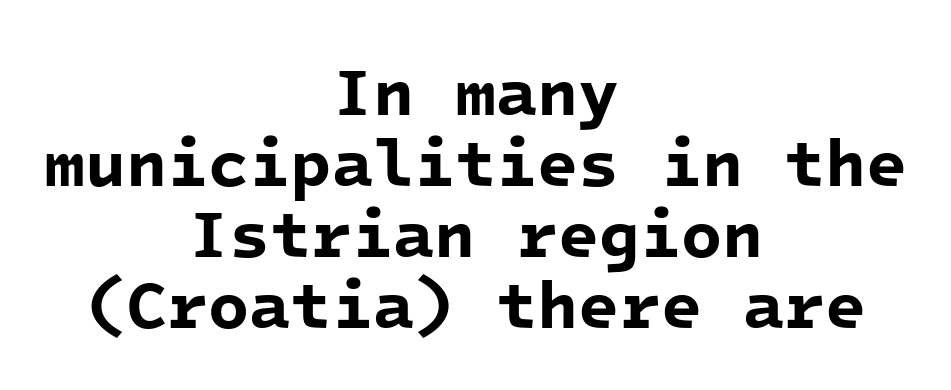
Q: Is the text bold? A: Yes.
Q: Is the typeface a serif or a sans-serif typeface? A: Sans-serif.
Q: Is the text underlined? A: No.
Q: How is the paragraph aligned? A: Centered.
Q: Is the spacing between letters normal or unusually wide? A: Normal.
Q: Is the spacing between lines tight, normal or loose? A: Tight.
Q: Width (condensed, normal, or wide)? A: Normal.
Q: Stroke contrast? A: Low.
Q: x-height? A: Medium.
Q: Monospaced? A: Yes.
